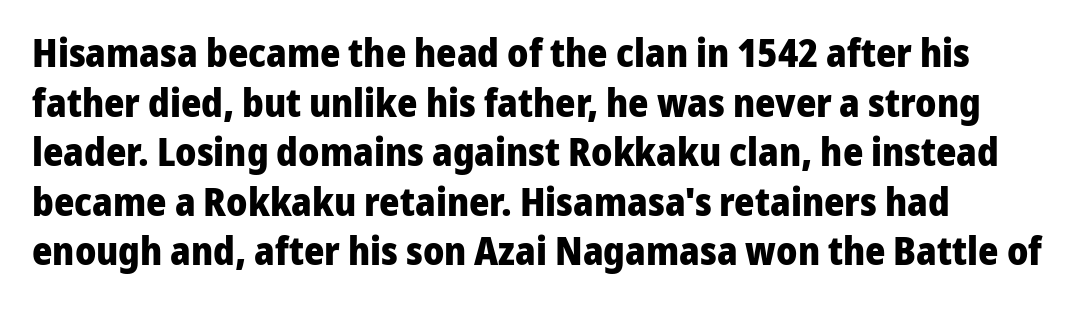
Does the lettering tilt? It doesn't — this is upright. Reading down the column, the eye jumps a familiar distance to each next line. Stroke terminals: plain, sans-serif. Has an underline been added? It has not. Character widths vary here, with narrow letters taking less room than wide ones.
